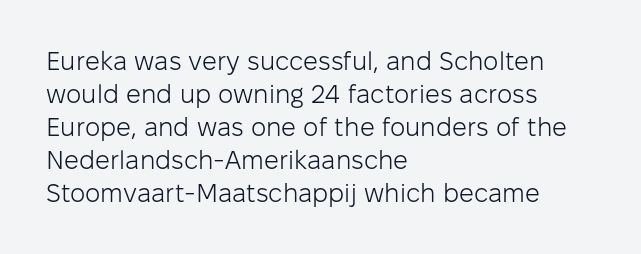
Q: Is the text bold? A: No.
Q: Is the text italic (slanted)? A: No, it is upright.
Q: Is the text underlined? A: No.
Q: How is the paragraph aligned? A: Left-aligned.
Q: Is the spacing between letters normal or unusually wide? A: Normal.
Q: Is the spacing between lines tight, normal or loose? A: Normal.
